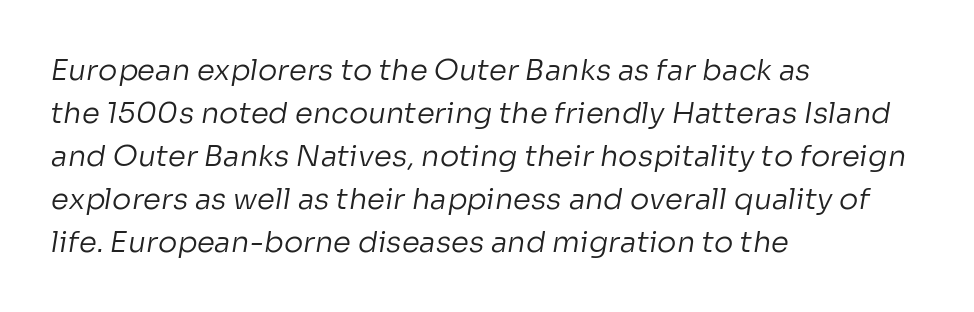
The image shows 29 px regular-weight sans-serif type; set left-aligned, normal line spacing (1.48x), normal letter spacing, not underlined; low stroke contrast and a medium x-height.
